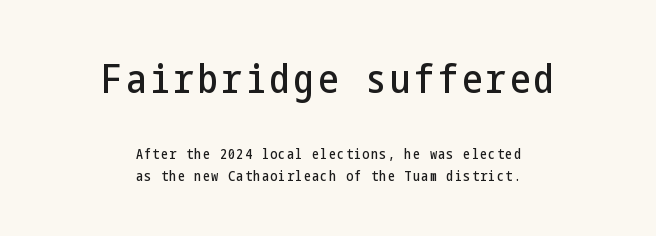
Whoever set this made the first block the dominant, larger element. Rendered with straight, roman letterforms. The area under the type is left untouched. Visually the block forms a symmetrical silhouette, jagged on both flanks. Nope, no serifs anywhere on these letters. Each new line begins a customary step beneath the previous one.
